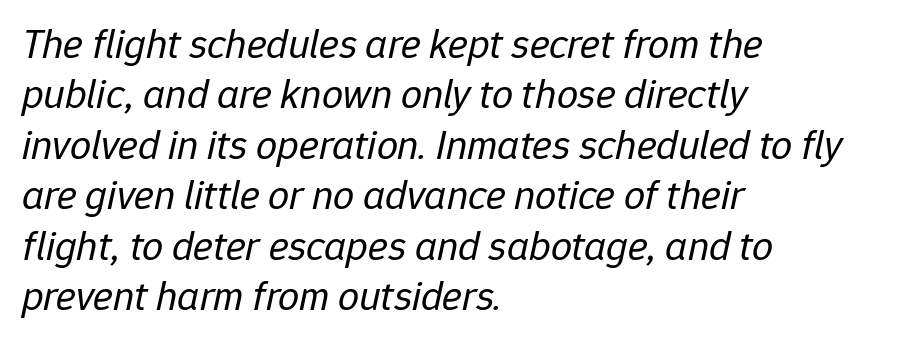
Q: Is the text bold? A: No.
Q: Is the text italic (slanted)? A: Yes, it leans right by about 12 degrees.
Q: Is the text underlined? A: No.
Q: How is the paragraph aligned? A: Left-aligned.
Q: Is the spacing between letters normal or unusually wide? A: Normal.
Q: Width (condensed, normal, or wide)? A: Normal.
Q: Stroke contrast? A: Low.
Q: x-height? A: Medium.
Q: Monospaced? A: No.
